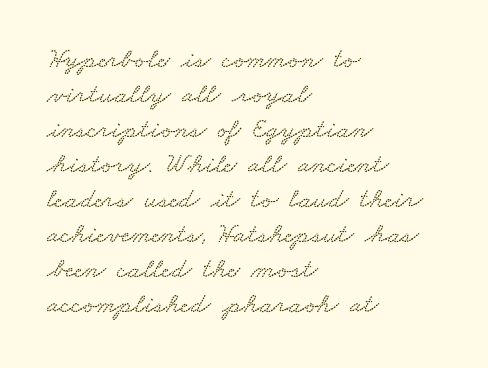
Q: Is the text underlined? A: No.
Q: How is the paragraph aligned? A: Left-aligned.
Q: Is the spacing between letters normal or unusually wide? A: Normal.
Q: Is the spacing between lines tight, normal or loose? A: Normal.
Q: Width (condensed, normal, or wide)? A: Wide.
Q: Stroke contrast? A: Low.
Q: x-height? A: Small.
Q: Monospaced? A: No.
